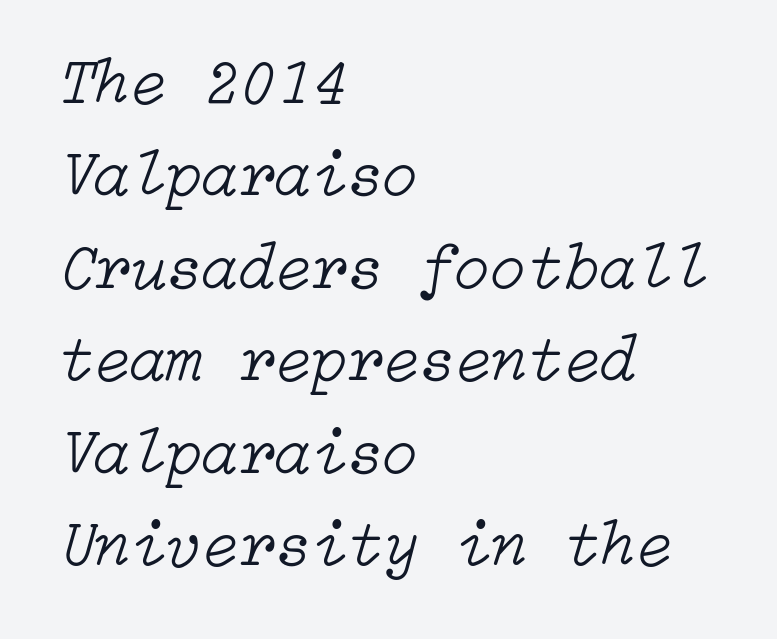
The image shows 66 px light type, italic (leaning right); set left-aligned, normal line spacing (1.4x), normal letter spacing, not underlined; low stroke contrast and a medium x-height.
